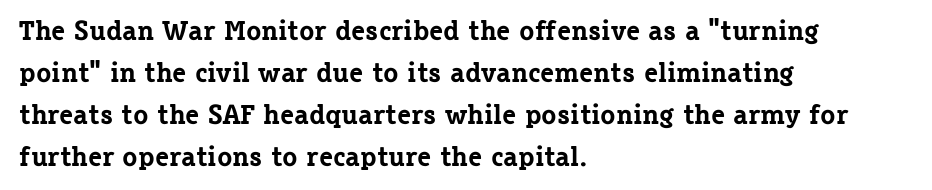
{"serif": "yes", "italic": "no", "bold": "yes", "weight": "bold", "width": "normal", "stroke_contrast": "low", "x_height": "medium", "monospaced": "no", "underline": "no", "align": "left", "line_spacing": "normal", "line_spacing_ratio": 1.5, "letter_spacing": "normal", "letter_spacing_em": 0.0, "glyph_px": 28}
